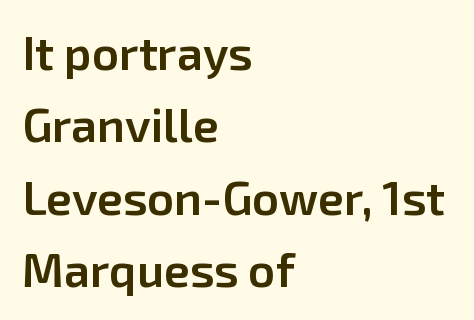
{"serif": "no", "italic": "no", "bold": "semi", "weight": "semibold", "width": "normal", "stroke_contrast": "low", "x_height": "medium", "monospaced": "no", "underline": "no", "align": "left", "line_spacing": "normal", "line_spacing_ratio": 1.54, "letter_spacing": "normal", "letter_spacing_em": 0.0, "glyph_px": 47}
